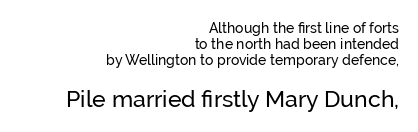
Q: Is the text italic (slanted)? A: No, it is upright.
Q: Is the text underlined? A: No.
Q: How is the paragraph aligned? A: Right-aligned.
Q: Is the spacing between letters normal or unusually wide? A: Normal.
Q: Is the spacing between lines tight, normal or loose? A: Tight.
Q: Which block of text is set in a larger size, the first (top) or the second (bottom)? A: The second (bottom) one.
